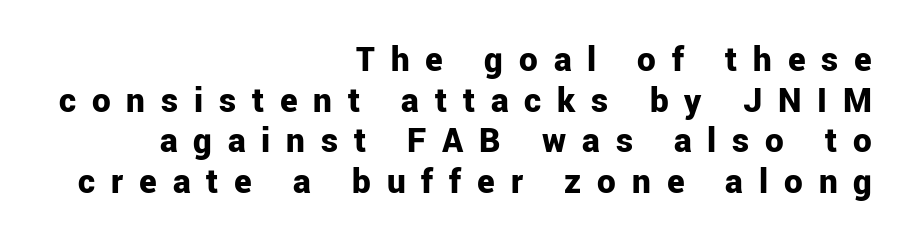
In CSS terms this would be text-align: right. How heavy is the stroke? Heavy — this is a bold. You could not count columns in this text — the font is proportionally spaced. Notice how the stems are strictly vertical — no italics here. The vertical gap from one line to the next is small. The type family on display is of the sans-serif kind.
